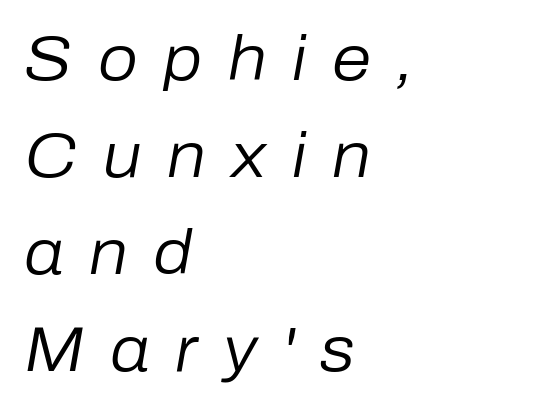
Q: Is the text bold? A: No.
Q: Is the text italic (slanted)? A: Yes, it leans right by about 10 degrees.
Q: Is the text underlined? A: No.
Q: How is the paragraph aligned? A: Left-aligned.
Q: Is the spacing between letters normal or unusually wide? A: Unusually wide.
Q: Is the spacing between lines tight, normal or loose? A: Normal.
Q: Width (condensed, normal, or wide)? A: Normal.
Q: Stroke contrast? A: Low.
Q: x-height? A: Medium.
Q: Monospaced? A: No.
